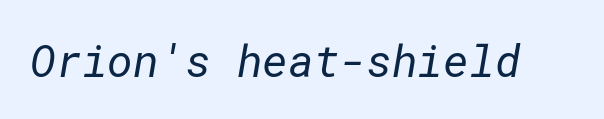
{"serif": "no", "bold": "no", "weight": "regular", "width": "normal", "stroke_contrast": "low", "x_height": "medium", "underline": "no", "letter_spacing": "normal", "letter_spacing_em": 0.0, "glyph_px": 44}
